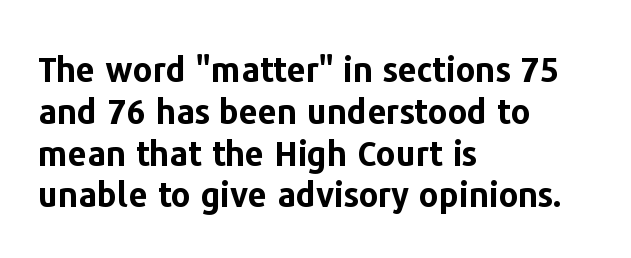
{"serif": "no", "italic": "no", "bold": "yes", "weight": "bold", "width": "normal", "stroke_contrast": "low", "x_height": "medium", "monospaced": "no", "underline": "no", "align": "left", "line_spacing_ratio": 1.23, "letter_spacing": "normal", "letter_spacing_em": 0.0, "glyph_px": 34}
